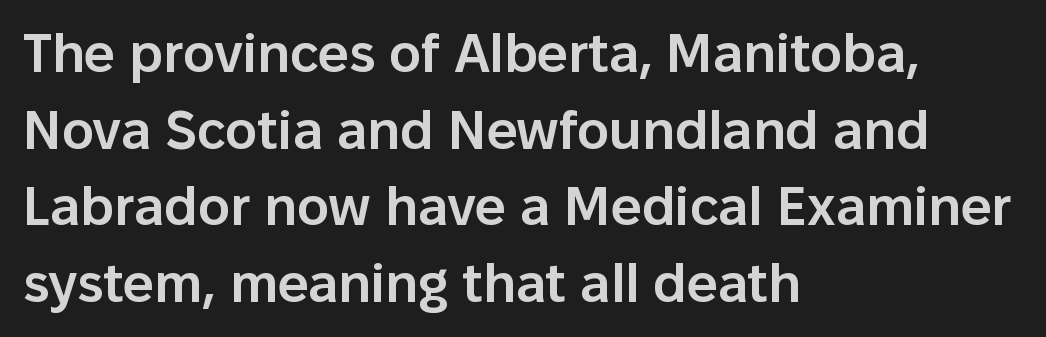
Q: Is the text bold? A: Semi-bold.
Q: Is the text italic (slanted)? A: No, it is upright.
Q: Is the typeface a serif or a sans-serif typeface? A: Sans-serif.
Q: Is the text underlined? A: No.
Q: How is the paragraph aligned? A: Left-aligned.
Q: Is the spacing between letters normal or unusually wide? A: Normal.
Q: Is the spacing between lines tight, normal or loose? A: Normal.
Q: Width (condensed, normal, or wide)? A: Normal.
Q: Stroke contrast? A: Low.
Q: x-height? A: Medium.
Q: Monospaced? A: No.
